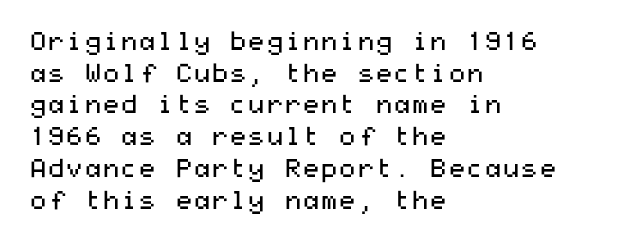
The image shows 26 px text type, upright; set left-aligned, line spacing 1.22x, normal letter spacing, not underlined.
